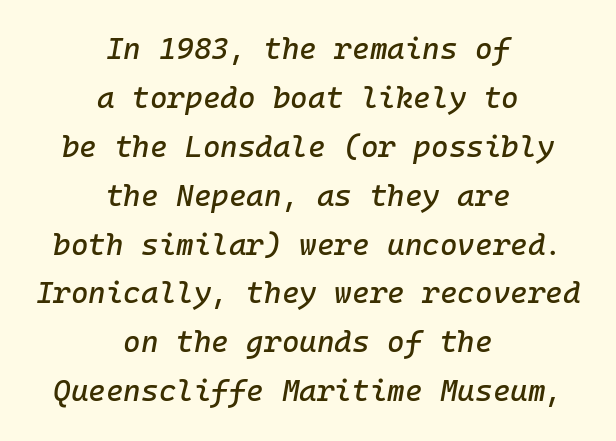
The image shows 30 px text type, italic (leaning right), monospaced; set centered, normal line spacing (1.63x), normal letter spacing, not underlined; low stroke contrast and a medium x-height.
